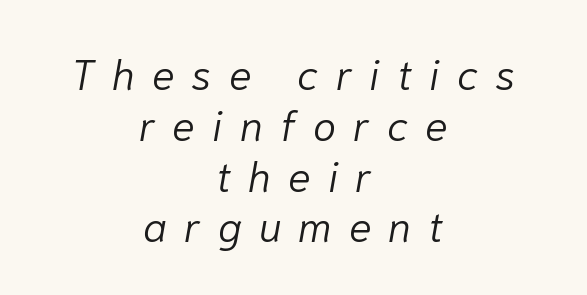
Q: Is the text bold? A: No.
Q: Is the text italic (slanted)? A: Yes, it leans right by about 10 degrees.
Q: Is the text underlined? A: No.
Q: How is the paragraph aligned? A: Centered.
Q: Is the spacing between letters normal or unusually wide? A: Unusually wide.
Q: Width (condensed, normal, or wide)? A: Normal.
Q: Stroke contrast? A: Low.
Q: x-height? A: Medium.
Q: Monospaced? A: No.
